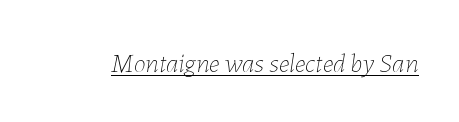
The image shows 27 px text type, italic (leaning right); set normal letter spacing, underlined.
